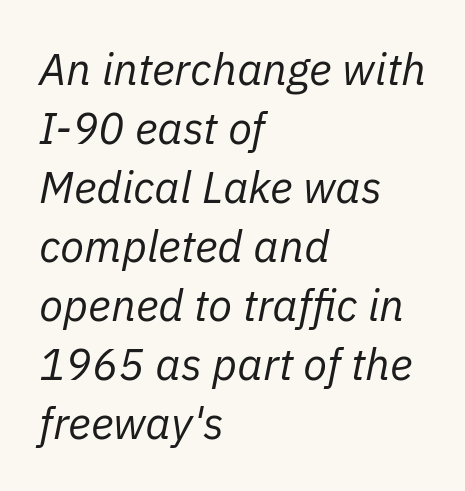
Q: Is the text bold? A: No.
Q: Is the text italic (slanted)? A: Yes, it leans right by about 11 degrees.
Q: Is the text underlined? A: No.
Q: How is the paragraph aligned? A: Left-aligned.
Q: Is the spacing between letters normal or unusually wide? A: Normal.
Q: Is the spacing between lines tight, normal or loose? A: Normal.
Q: Width (condensed, normal, or wide)? A: Normal.
Q: Stroke contrast? A: Low.
Q: x-height? A: Medium.
Q: Monospaced? A: No.
